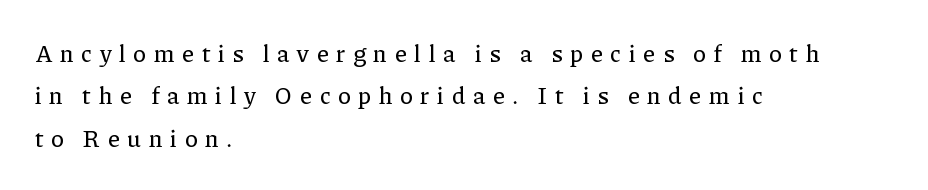
{"italic": "no", "underline": "no", "align": "left", "line_spacing_ratio": 1.77, "letter_spacing": "wide", "letter_spacing_em": 0.32, "glyph_px": 24}
